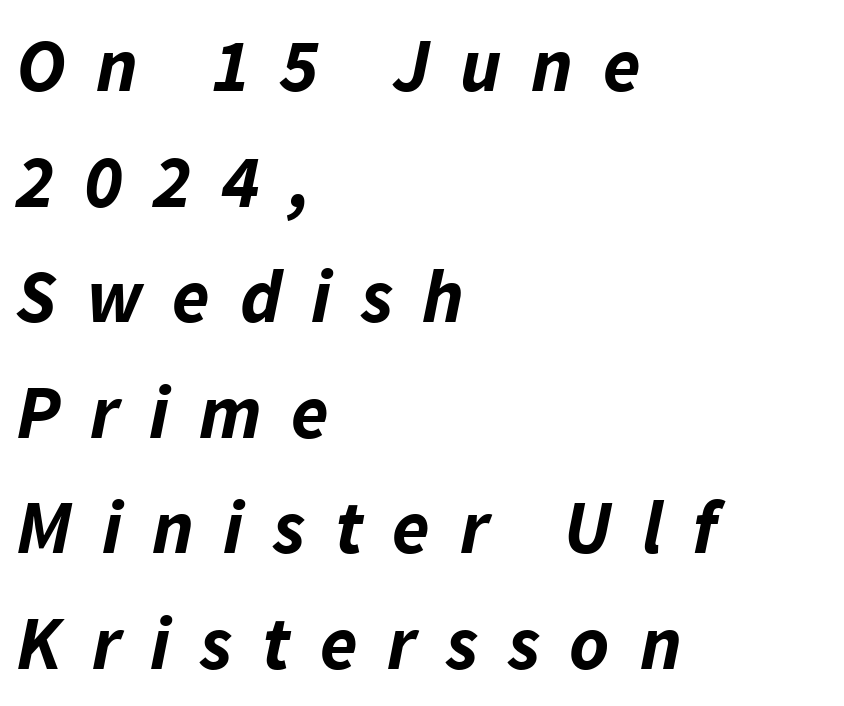
Q: Is the text bold? A: Yes.
Q: Is the text italic (slanted)? A: Yes, it leans right by about 11 degrees.
Q: Is the text underlined? A: No.
Q: How is the paragraph aligned? A: Left-aligned.
Q: Is the spacing between letters normal or unusually wide? A: Unusually wide.
Q: Is the spacing between lines tight, normal or loose? A: Normal.
Q: Width (condensed, normal, or wide)? A: Normal.
Q: Stroke contrast? A: Low.
Q: x-height? A: Medium.
Q: Monospaced? A: No.
